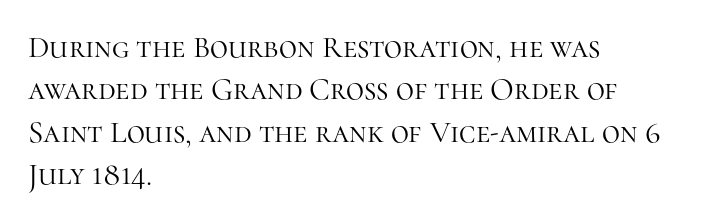
The image shows 31 px light serif type, upright; set left-aligned, normal line spacing (1.37x), normal letter spacing, not underlined; high stroke contrast and a medium x-height.
